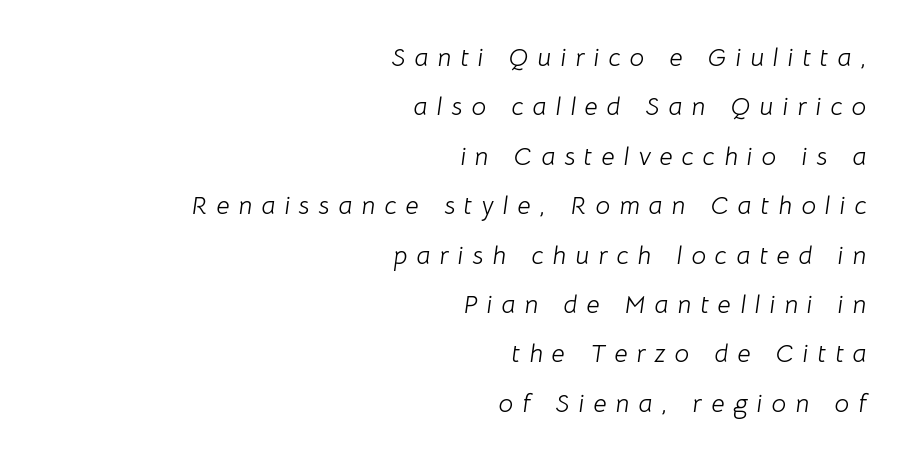
{"italic": "yes", "lean": "right", "slant_degrees": 8, "bold": "no", "underline": "no", "align": "right", "line_spacing": "loose", "line_spacing_ratio": 1.9, "letter_spacing": "wide", "letter_spacing_em": 0.35, "glyph_px": 26}
